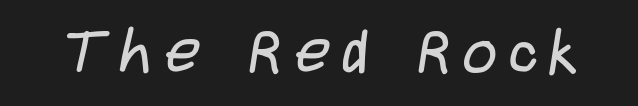
The image shows 59 px regular-weight, condensed sans-serif type; set unusually wide letter spacing (+0.21 em), not underlined; low stroke contrast and a large x-height.
